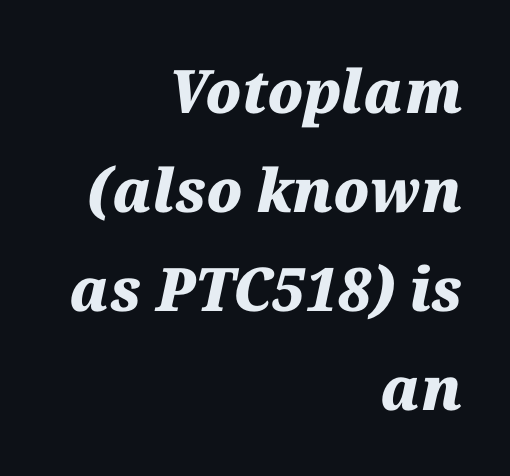
Q: Is the text bold? A: Yes.
Q: Is the text italic (slanted)? A: Yes, it leans right by about 12 degrees.
Q: Is the text underlined? A: No.
Q: How is the paragraph aligned? A: Right-aligned.
Q: Is the spacing between letters normal or unusually wide? A: Normal.
Q: Is the spacing between lines tight, normal or loose? A: Normal.
Q: Width (condensed, normal, or wide)? A: Normal.
Q: Stroke contrast? A: Medium.
Q: x-height? A: Medium.
Q: Monospaced? A: No.
